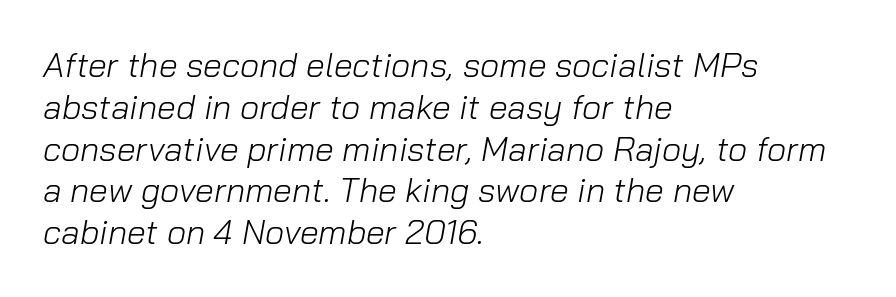
{"italic": "yes", "lean": "right", "slant_degrees": 10, "bold": "no", "weight": "light", "width": "normal", "stroke_contrast": "low", "x_height": "medium", "monospaced": "no", "underline": "no", "align": "left", "line_spacing_ratio": 1.23, "letter_spacing": "normal", "letter_spacing_em": 0.0, "glyph_px": 34}
